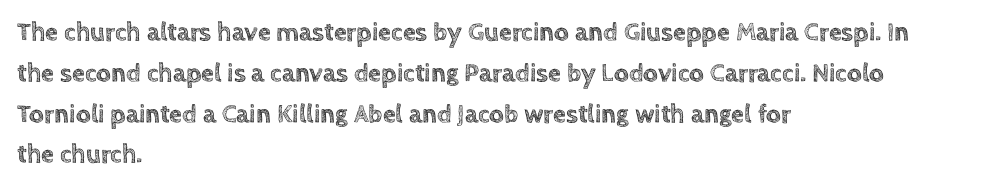
The image shows 26 px text type, upright; set left-aligned, normal line spacing (1.57x), normal letter spacing, not underlined.
